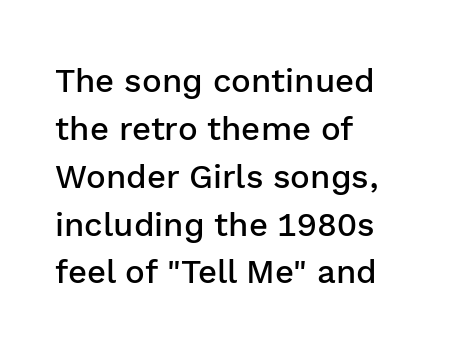
The image shows 33 px semibold sans-serif type, upright; set left-aligned, normal line spacing (1.45x), normal letter spacing, not underlined; low stroke contrast and a medium x-height.
